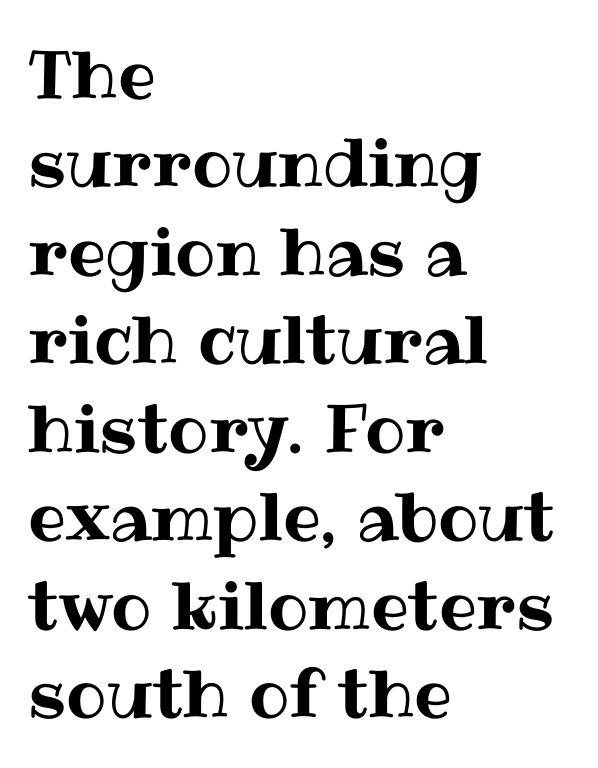
Q: Is the text italic (slanted)? A: No, it is upright.
Q: Is the text underlined? A: No.
Q: How is the paragraph aligned? A: Left-aligned.
Q: Is the spacing between letters normal or unusually wide? A: Normal.
Q: Is the spacing between lines tight, normal or loose? A: Normal.
Q: Width (condensed, normal, or wide)? A: Normal.
Q: Stroke contrast? A: Medium.
Q: x-height? A: Medium.
Q: Monospaced? A: No.
